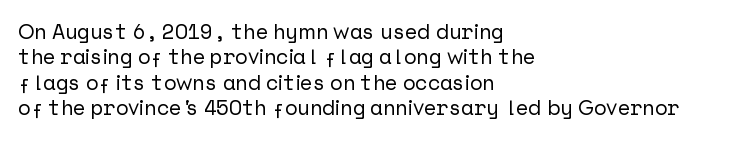
Q: Is the text italic (slanted)? A: No, it is upright.
Q: Is the text underlined? A: No.
Q: How is the paragraph aligned? A: Left-aligned.
Q: Is the spacing between letters normal or unusually wide? A: Normal.
